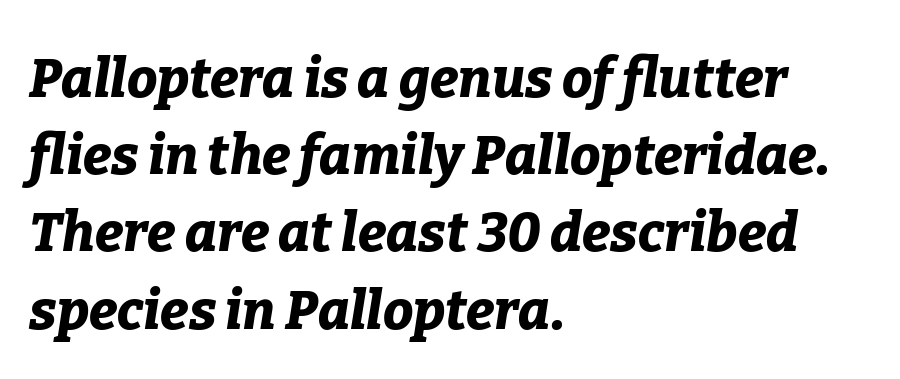
{"italic": "yes", "lean": "right", "slant_degrees": 9, "bold": "yes", "weight": "bold", "width": "normal", "stroke_contrast": "low", "x_height": "medium", "monospaced": "no", "underline": "no", "align": "left", "line_spacing": "normal", "line_spacing_ratio": 1.43, "letter_spacing": "normal", "letter_spacing_em": 0.0, "glyph_px": 54}
